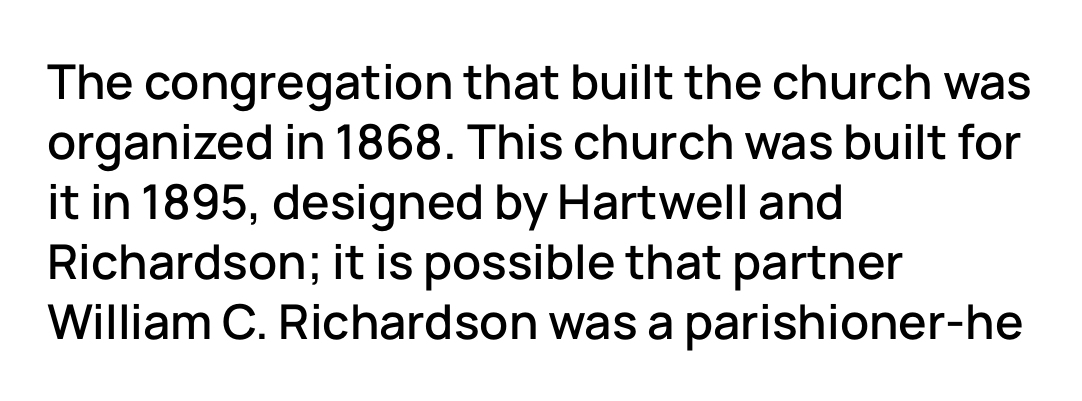
{"serif": "no", "italic": "no", "width": "normal", "stroke_contrast": "low", "x_height": "medium", "monospaced": "no", "underline": "no", "align": "left", "line_spacing": "normal", "line_spacing_ratio": 1.25, "letter_spacing": "normal", "letter_spacing_em": 0.0, "glyph_px": 48}
